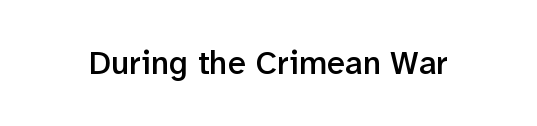
These lines keep a tight, regular rhythm from letter to letter. Do the characters align in a grid? No, the font is proportional. Only glyphs here, with clear space below each row. The font's upright variant was chosen for this text.
